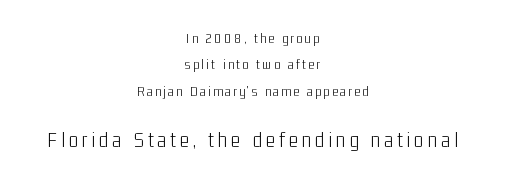
Every stem runs plumb, perpendicular to the baseline. Size hierarchy here favors the trailing block over the leading one. Descenders are the only things crossing below the line. Typeset on center — no edge is straight.
